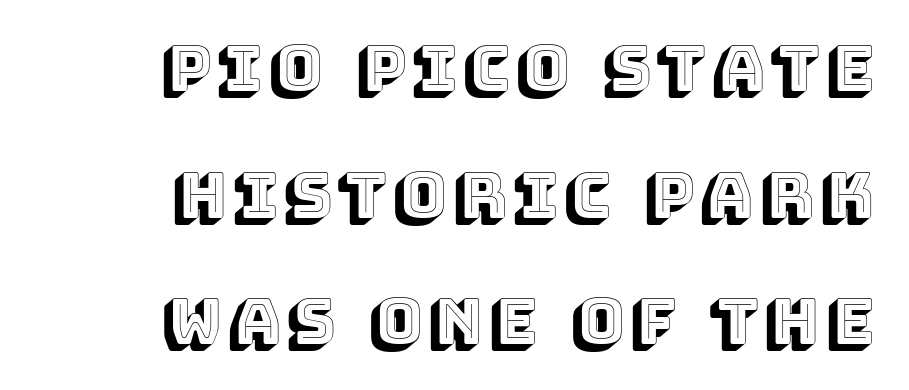
The image shows 63 px text type, upright; set right-aligned, loose line spacing (2.01x), not underlined; a large x-height.
